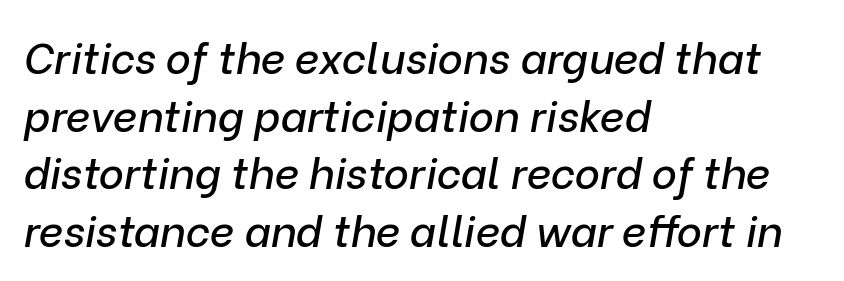
{"italic": "yes", "lean": "right", "slant_degrees": 9, "width": "normal", "stroke_contrast": "low", "x_height": "medium", "monospaced": "no", "underline": "no", "align": "left", "line_spacing": "normal", "line_spacing_ratio": 1.34, "letter_spacing": "normal", "letter_spacing_em": 0.0, "glyph_px": 43}
